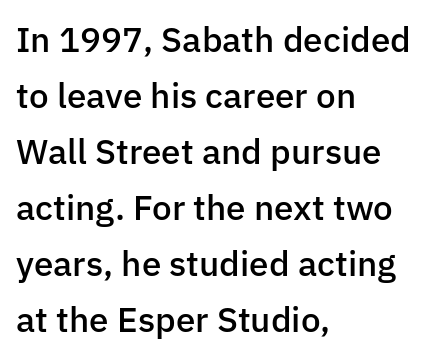
Q: Is the text bold? A: Semi-bold.
Q: Is the text italic (slanted)? A: No, it is upright.
Q: Is the typeface a serif or a sans-serif typeface? A: Sans-serif.
Q: Is the text underlined? A: No.
Q: How is the paragraph aligned? A: Left-aligned.
Q: Is the spacing between letters normal or unusually wide? A: Normal.
Q: Is the spacing between lines tight, normal or loose? A: Normal.
Q: Width (condensed, normal, or wide)? A: Normal.
Q: Stroke contrast? A: Low.
Q: x-height? A: Medium.
Q: Monospaced? A: No.
